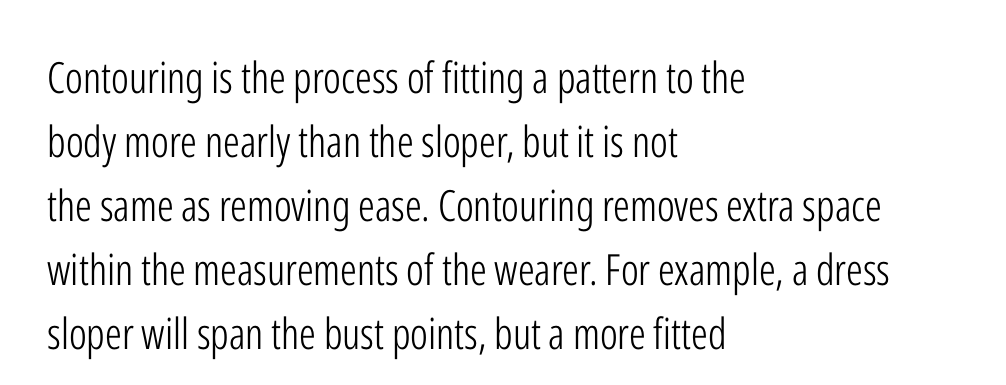
The paragraph has a hard left edge and a soft right edge. Does the type have serifs? No, each stem ends abruptly. Here the designer chose a conventional face with non-uniform glyph widths. How are the letters spaced? Ordinarily, with no added tracking.
